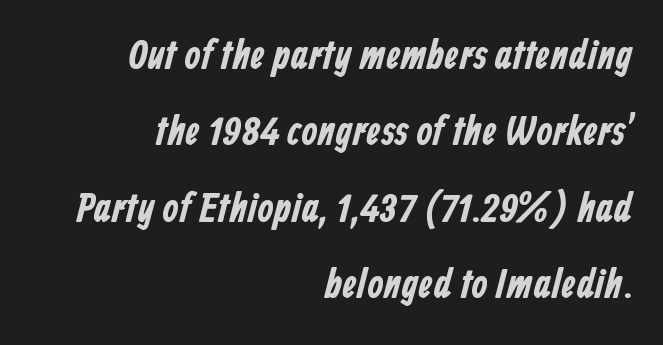
Character widths vary here, with narrow letters taking less room than wide ones. Type without underlining. Layout note: lines flush right. The gaps between neighbouring characters are ordinary and unremarkable.
